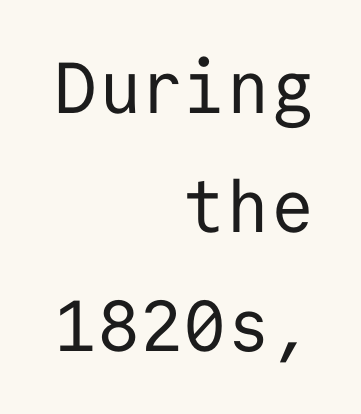
The image shows 72 px regular-weight sans-serif type, upright, monospaced; set right-aligned, normal line spacing (1.65x), normal letter spacing, not underlined; low stroke contrast and a medium x-height.
